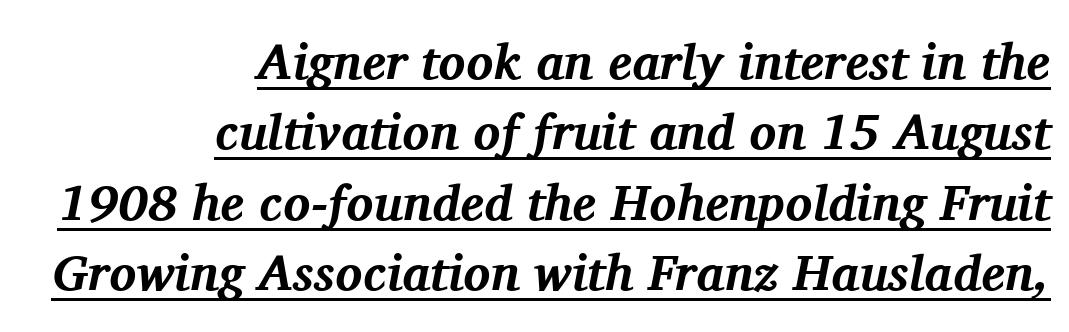
Quick note: interline space is typical. The font's italic variant was chosen for this text. Varying glyph widths throughout — classic text-font behaviour. Inter-character spacing is left at the font's built-in metrics. The glyphs are accompanied by a horizontal stroke just below them.
